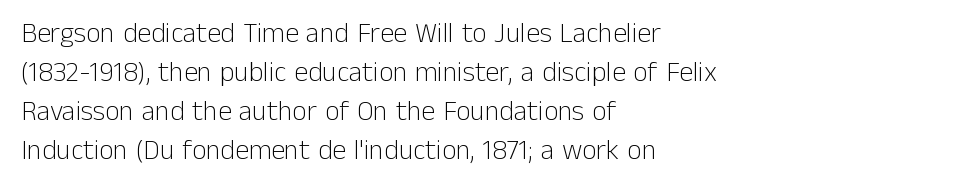
Here the glyphs are tracked normally, forming tight word shapes. Look at the bottom of the vertical strokes: they stop flat, with no serifs. A roman cut, with each character standing at attention. Reading down the column, the eye jumps a familiar distance to each next line. Underlining? Definitely not there. The letters advance in unequal steps, a hallmark of proportional type.
